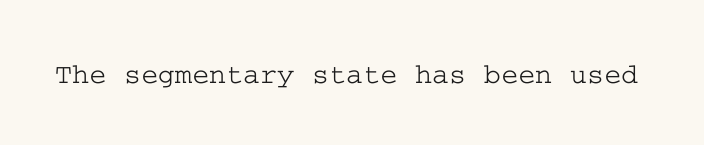
Q: Is the text italic (slanted)? A: No, it is upright.
Q: Is the typeface a serif or a sans-serif typeface? A: Serif.
Q: Is the text underlined? A: No.
Q: Is the spacing between letters normal or unusually wide? A: Normal.
Q: Width (condensed, normal, or wide)? A: Wide.
Q: Stroke contrast? A: Low.
Q: x-height? A: Medium.
